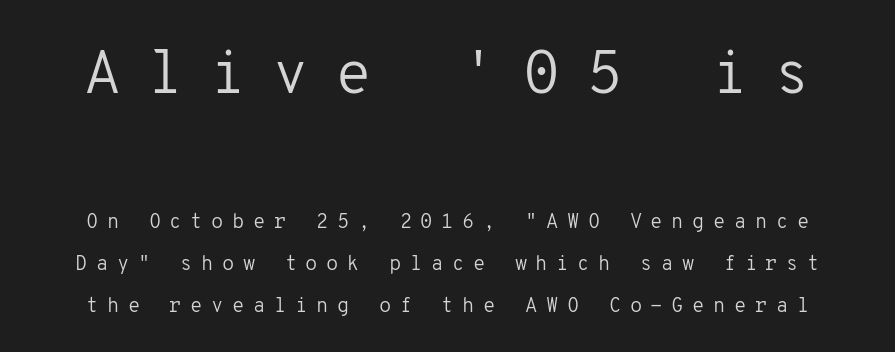
{"serif": "no", "italic": "no", "bold": "no", "weight": "regular", "width": "normal", "stroke_contrast": "low", "x_height": "medium", "monospaced": "yes", "underline": "no", "line_spacing": "loose", "line_spacing_ratio": 2.1, "letter_spacing": "wide", "letter_spacing_em": 0.43, "larger_block": "first", "size_ratio": 3.0, "glyph_px": 60}
